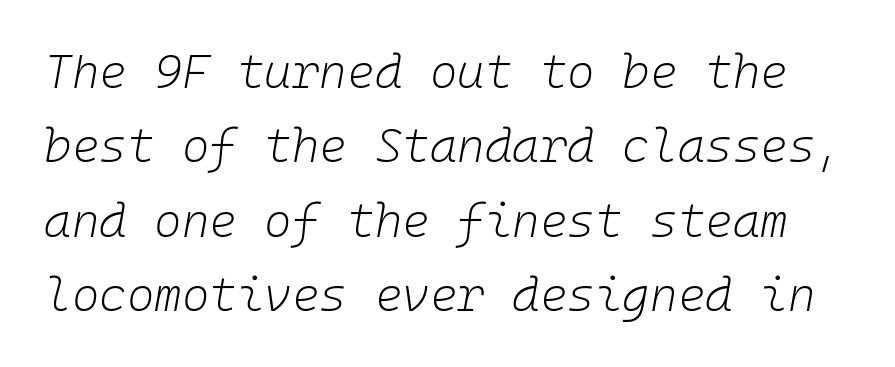
The image shows 47 px light type, italic (leaning right), monospaced; set normal line spacing (1.58x), normal letter spacing, not underlined; low stroke contrast and a medium x-height.
